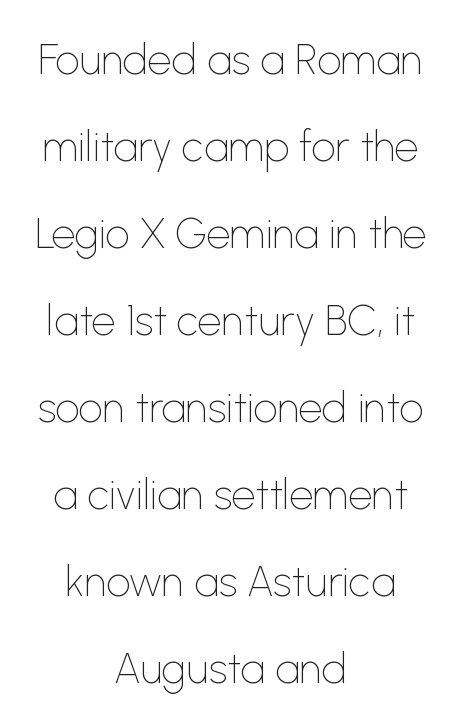
The image shows 42 px thin sans-serif type, upright; set centered, loose line spacing (2.07x), normal letter spacing, not underlined; low stroke contrast and a medium x-height.
